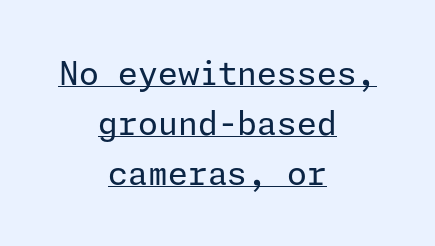
{"serif": "no", "italic": "no", "bold": "no", "weight": "regular", "width": "normal", "stroke_contrast": "low", "x_height": "medium", "underline": "yes", "align": "center", "line_spacing": "normal", "line_spacing_ratio": 1.56, "letter_spacing": "normal", "letter_spacing_em": 0.0, "glyph_px": 32}
